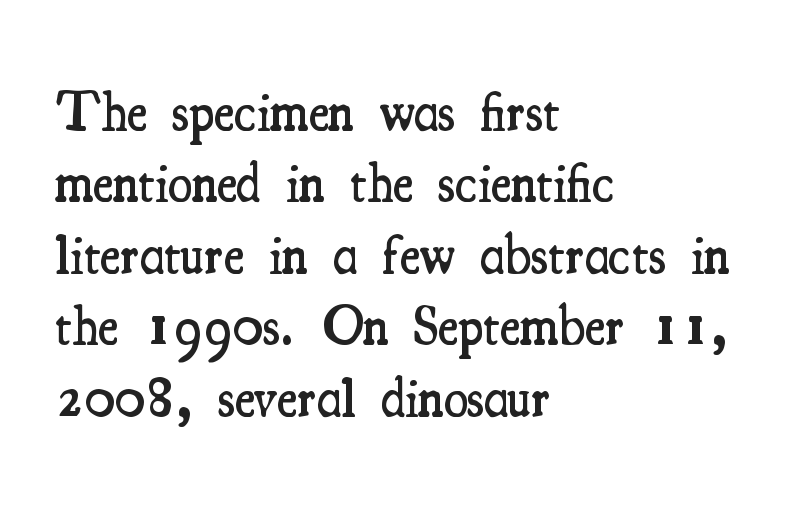
{"serif": "yes", "italic": "no", "bold": "semi", "weight": "semibold", "width": "condensed", "stroke_contrast": "medium", "x_height": "small", "monospaced": "no", "underline": "no", "align": "left", "line_spacing": "normal", "line_spacing_ratio": 1.3, "letter_spacing": "normal", "letter_spacing_em": 0.0, "glyph_px": 55}
